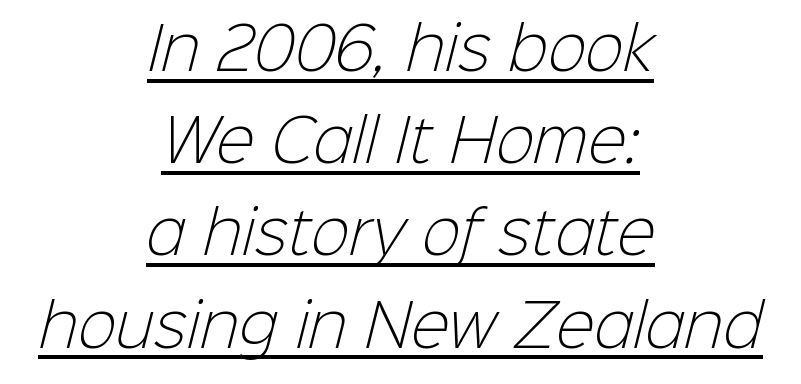
The image shows 58 px light sans-serif type; set centered, normal line spacing (1.59x), normal letter spacing, underlined; low stroke contrast and a medium x-height.
